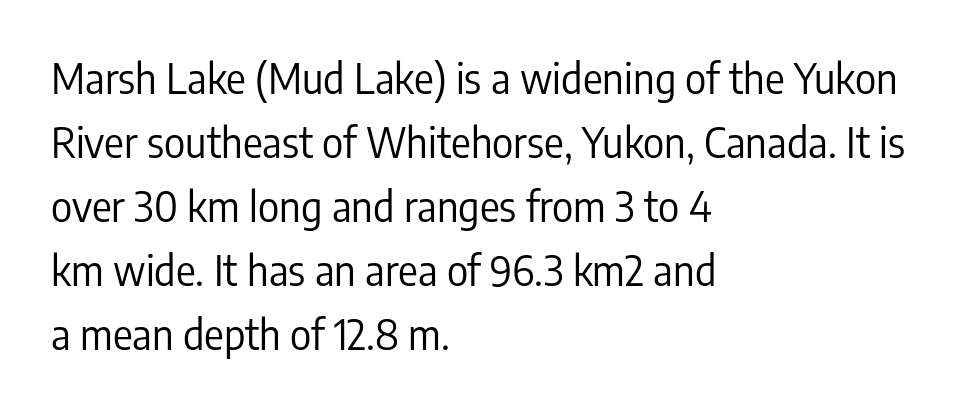
Q: Is the text bold? A: No.
Q: Is the text italic (slanted)? A: No, it is upright.
Q: Is the typeface a serif or a sans-serif typeface? A: Sans-serif.
Q: Is the text underlined? A: No.
Q: How is the paragraph aligned? A: Left-aligned.
Q: Is the spacing between letters normal or unusually wide? A: Normal.
Q: Is the spacing between lines tight, normal or loose? A: Normal.
Q: Width (condensed, normal, or wide)? A: Condensed.
Q: Stroke contrast? A: Low.
Q: x-height? A: Medium.
Q: Monospaced? A: No.
